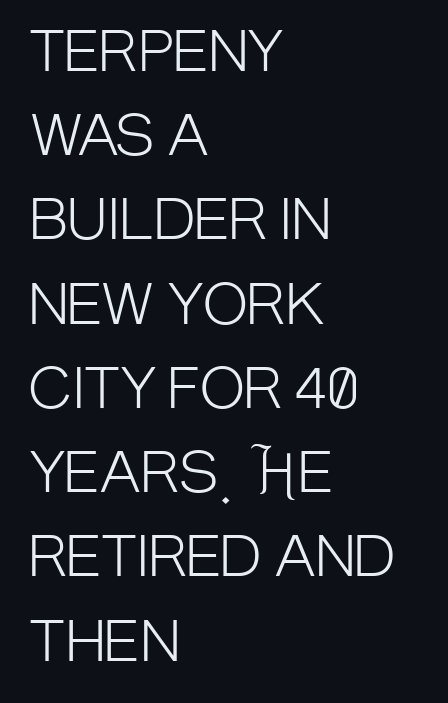
Words appear dense and cohesive because spacing is normal. Regarding serifs, this sample does without them. Summary of vertical rhythm: regular, with standard interline spacing. The weight would be labelled regular, book, light, or lighter still.
